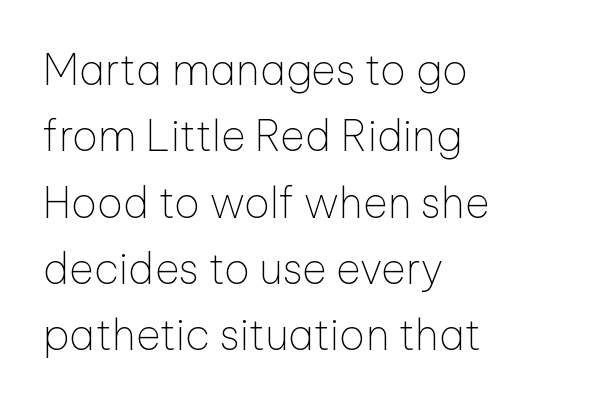
Q: Is the text bold? A: No.
Q: Is the text italic (slanted)? A: No, it is upright.
Q: Is the typeface a serif or a sans-serif typeface? A: Sans-serif.
Q: Is the text underlined? A: No.
Q: How is the paragraph aligned? A: Left-aligned.
Q: Is the spacing between letters normal or unusually wide? A: Normal.
Q: Is the spacing between lines tight, normal or loose? A: Normal.
Q: Width (condensed, normal, or wide)? A: Normal.
Q: Stroke contrast? A: Low.
Q: x-height? A: Medium.
Q: Monospaced? A: No.
